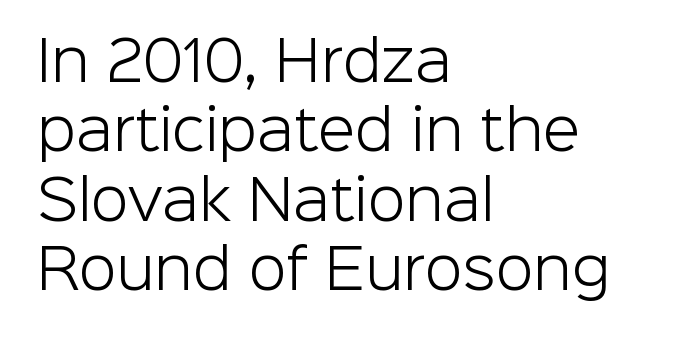
The image shows 55 px light sans-serif type, upright; set left-aligned, normal line spacing (1.26x), normal letter spacing, not underlined; low stroke contrast and a medium x-height.
